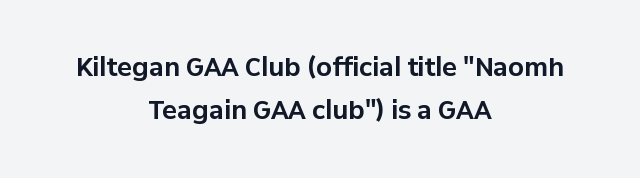
{"italic": "no", "bold": "yes", "underline": "no", "align": "center", "line_spacing_ratio": 1.73, "letter_spacing": "normal", "letter_spacing_em": 0.0, "glyph_px": 25}
